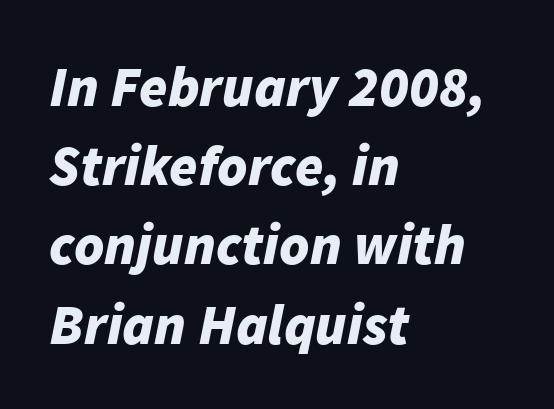
The image shows 57 px bold type, italic (leaning right); set left-aligned, normal line spacing (1.39x), normal letter spacing, not underlined; low stroke contrast and a medium x-height.
